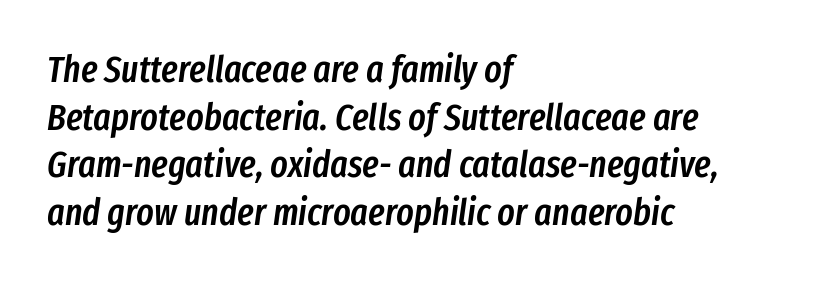
Note the varied advance widths — an 'i' is clearly narrower than an 'm'. Successive baselines arrive at the customary interval. These lines keep a tight, regular rhythm from letter to letter. Glance below the letters and you will spot only blank space. Observe the lean: these are italic letterforms.
